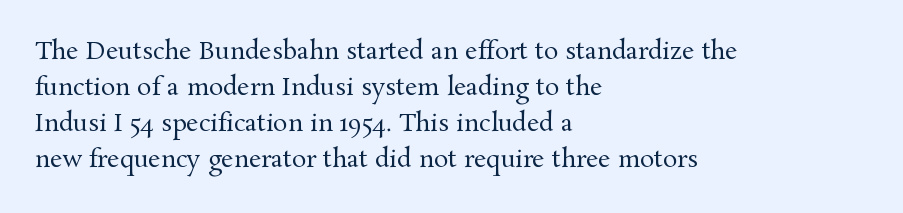
The image shows 24 px text type, upright; set left-aligned, normal line spacing (1.5x), normal letter spacing, not underlined.
